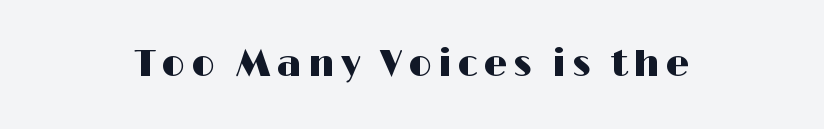
The image shows 37 px wide sans-serif type, upright; set centered, not underlined; high stroke contrast and a medium x-height.
